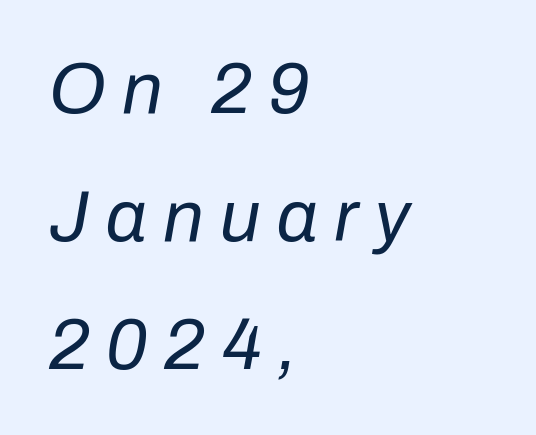
Q: Is the text bold? A: No.
Q: Is the text italic (slanted)? A: Yes, it leans right by about 10 degrees.
Q: Is the text underlined? A: No.
Q: How is the paragraph aligned? A: Left-aligned.
Q: Is the spacing between letters normal or unusually wide? A: Unusually wide.
Q: Width (condensed, normal, or wide)? A: Normal.
Q: Stroke contrast? A: Low.
Q: x-height? A: Medium.
Q: Monospaced? A: No.
